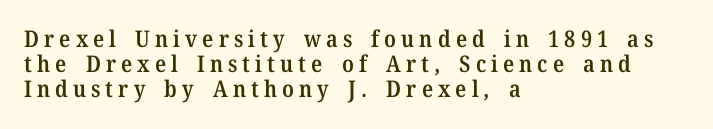
The image shows 23 px text type, upright; set left-aligned, tight line spacing (1.08x), unusually wide letter spacing (+0.22 em), not underlined.
